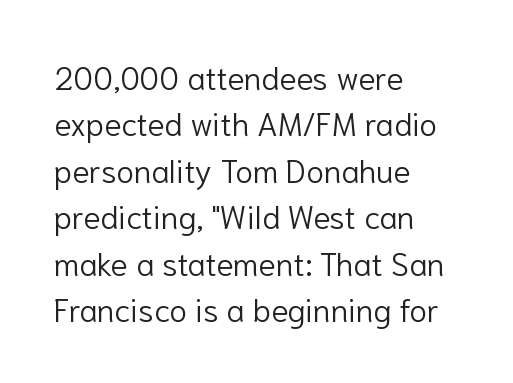
Q: Is the text bold? A: No.
Q: Is the text italic (slanted)? A: No, it is upright.
Q: Is the typeface a serif or a sans-serif typeface? A: Sans-serif.
Q: Is the text underlined? A: No.
Q: How is the paragraph aligned? A: Left-aligned.
Q: Is the spacing between letters normal or unusually wide? A: Normal.
Q: Is the spacing between lines tight, normal or loose? A: Normal.
Q: Width (condensed, normal, or wide)? A: Normal.
Q: Stroke contrast? A: Low.
Q: x-height? A: Medium.
Q: Monospaced? A: No.
